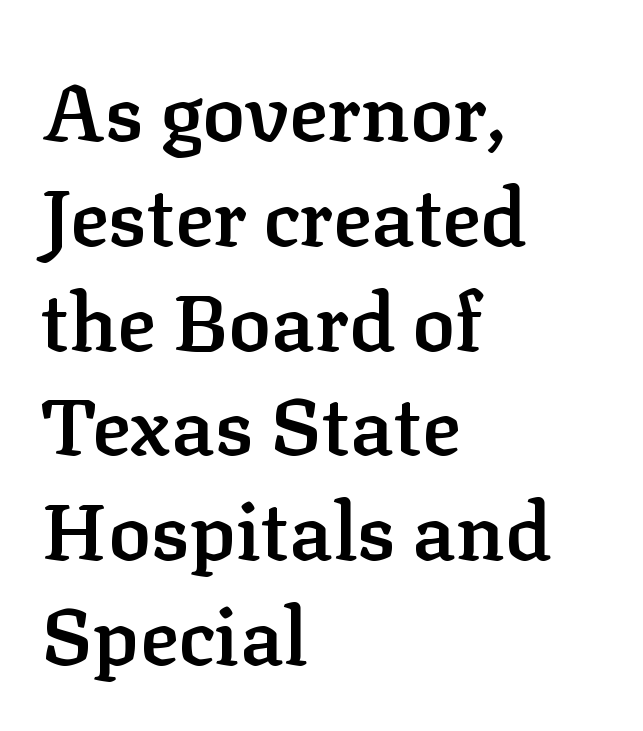
Q: Is the text bold? A: Semi-bold.
Q: Is the text italic (slanted)? A: No, it is upright.
Q: Is the typeface a serif or a sans-serif typeface? A: Serif.
Q: Is the text underlined? A: No.
Q: How is the paragraph aligned? A: Left-aligned.
Q: Is the spacing between letters normal or unusually wide? A: Normal.
Q: Is the spacing between lines tight, normal or loose? A: Normal.
Q: Width (condensed, normal, or wide)? A: Normal.
Q: Stroke contrast? A: Low.
Q: x-height? A: Medium.
Q: Monospaced? A: No.
